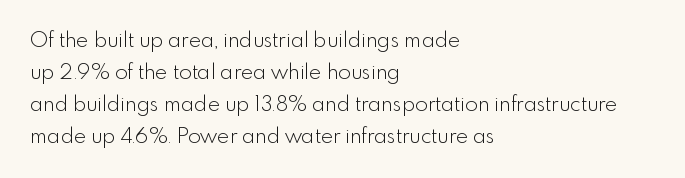
Q: Is the text bold? A: No.
Q: Is the text italic (slanted)? A: No, it is upright.
Q: Is the text underlined? A: No.
Q: How is the paragraph aligned? A: Left-aligned.
Q: Is the spacing between letters normal or unusually wide? A: Normal.
Q: Is the spacing between lines tight, normal or loose? A: Normal.
